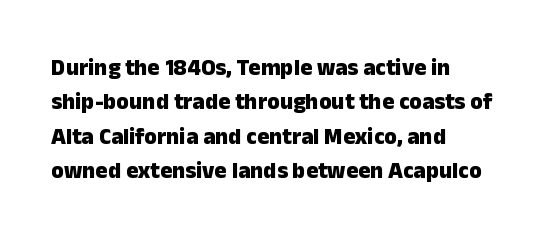
Is the letter spacing exaggerated? No — it looks like the ordinary default. Reading down the block, your eye returns to a fixed left position each line. Heavy-handed strokes throughout: this text is bold. Just letters on the line, the space beneath them empty. Baseline-to-baseline distance is the conventional proportion of letter height. A roman cut, with each character standing at attention.
